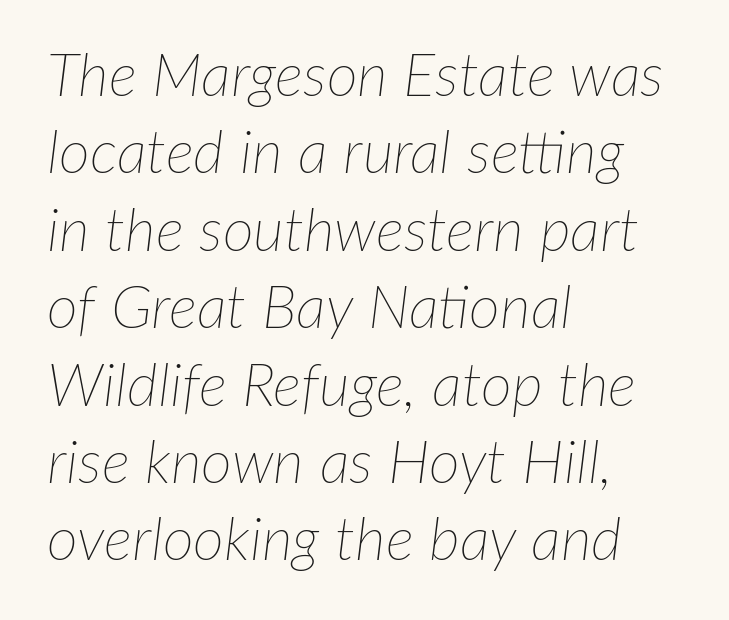
The rendering keeps characters at their native spacing. These lines were composed using italics. The letters look calm and open, with moderate or lighter stems. The passage shown is typed in a proportional face where columns would drift. The strip under each line holds only bare page.
